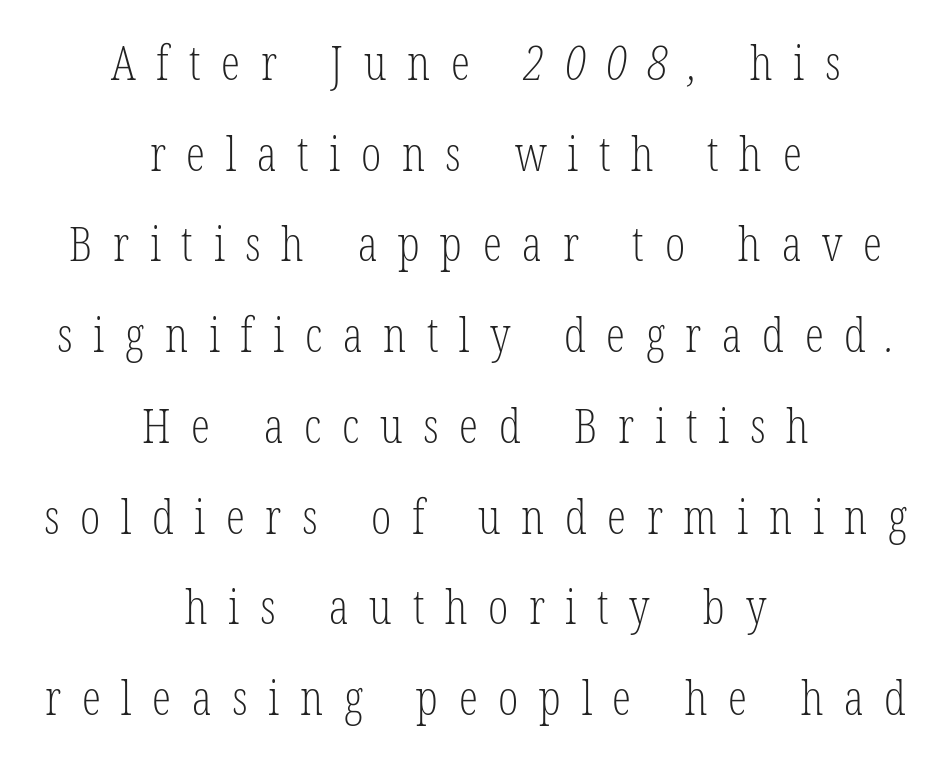
{"serif": "yes", "bold": "no", "weight": "light", "width": "condensed", "stroke_contrast": "low", "x_height": "medium", "monospaced": "no", "underline": "no", "align": "center", "line_spacing_ratio": 1.89, "letter_spacing": "wide", "letter_spacing_em": 0.43, "glyph_px": 48}
